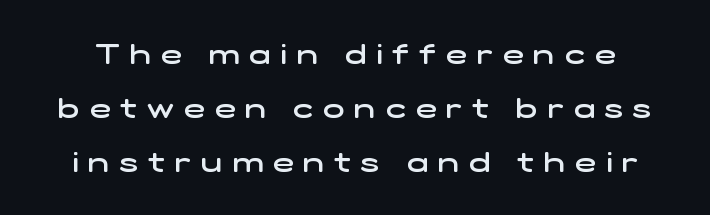
Q: Is the text bold? A: Semi-bold.
Q: Is the typeface a serif or a sans-serif typeface? A: Sans-serif.
Q: Is the text underlined? A: No.
Q: Is the spacing between letters normal or unusually wide? A: Unusually wide.
Q: Is the spacing between lines tight, normal or loose? A: Loose.
Q: Width (condensed, normal, or wide)? A: Wide.
Q: Stroke contrast? A: Low.
Q: x-height? A: Medium.
Q: Monospaced? A: No.
